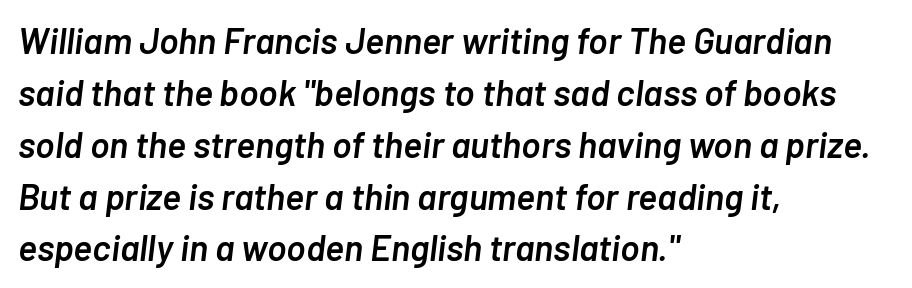
An italicized treatment has been applied to the whole sample. On the weight axis this lands at semibold, roughly 600. A student would call this left alignment; a typographer would say flush left, rag right. Unmarked baselines from the first word to the last. Looks like regular typesetting: each glyph gets only the width it needs. Is the letter spacing exaggerated? No — it looks like the ordinary default.
